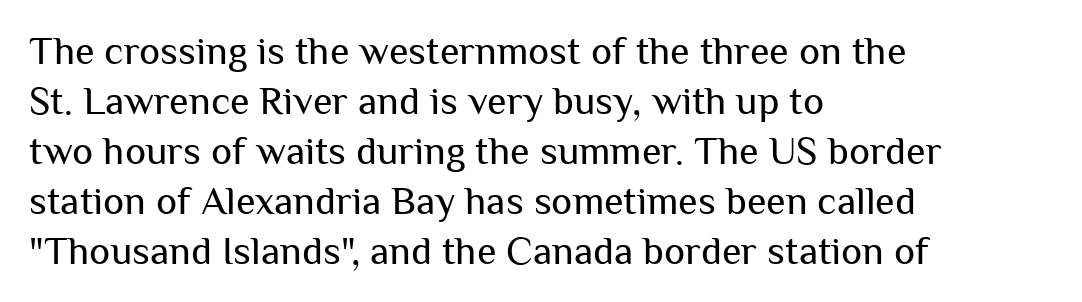
{"serif": "no", "italic": "no", "bold": "no", "weight": "regular", "width": "normal", "stroke_contrast": "medium", "x_height": "medium", "monospaced": "no", "underline": "no", "align": "left", "line_spacing": "normal", "line_spacing_ratio": 1.25, "letter_spacing": "normal", "letter_spacing_em": 0.0, "glyph_px": 40}
